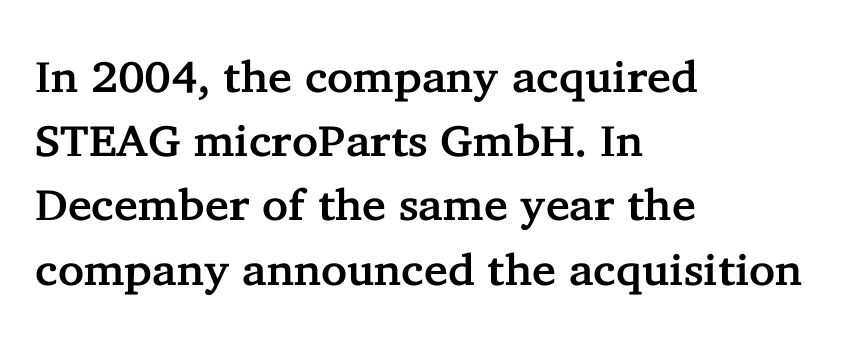
The image shows 44 px serif type, upright; set left-aligned, normal line spacing (1.46x), normal letter spacing, not underlined; low stroke contrast and a medium x-height.
